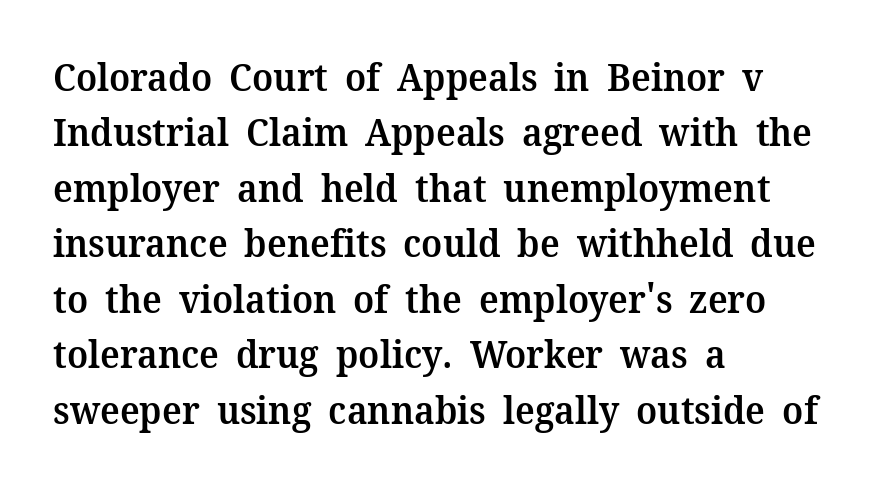
Style check: upright. This rendering leaves character spacing at its baseline value. Does the weight exceed regular? Yes, but only to semibold. If you measured baseline to baseline, you'd find a middling distance. Is this a fixed-width face? No — the glyphs have proportional, varying widths.
